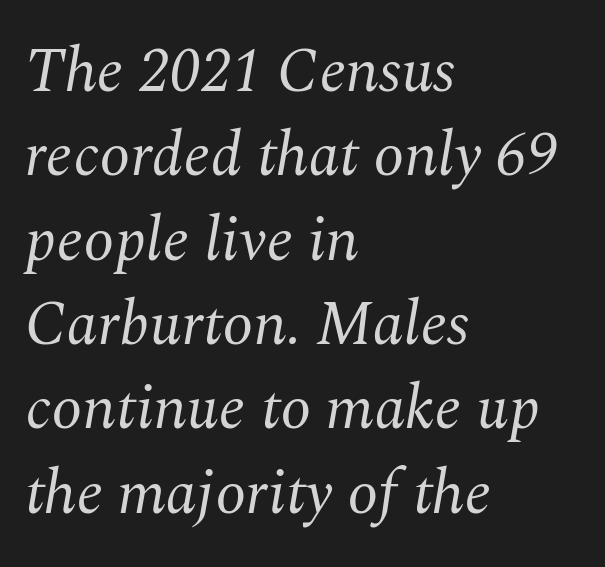
Counters stay open thanks to moderate or lighter strokes. Standard letterfit; no display-style spreading of the glyphs. Is the block centered? No — it sits flush against the left margin. Style check: oblique.
